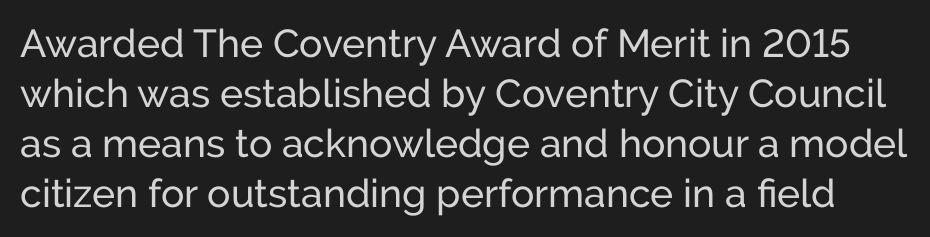
Q: Is the text italic (slanted)? A: No, it is upright.
Q: Is the typeface a serif or a sans-serif typeface? A: Sans-serif.
Q: Is the text underlined? A: No.
Q: Is the spacing between letters normal or unusually wide? A: Normal.
Q: Is the spacing between lines tight, normal or loose? A: Normal.
Q: Width (condensed, normal, or wide)? A: Normal.
Q: Stroke contrast? A: Low.
Q: x-height? A: Medium.
Q: Monospaced? A: No.
